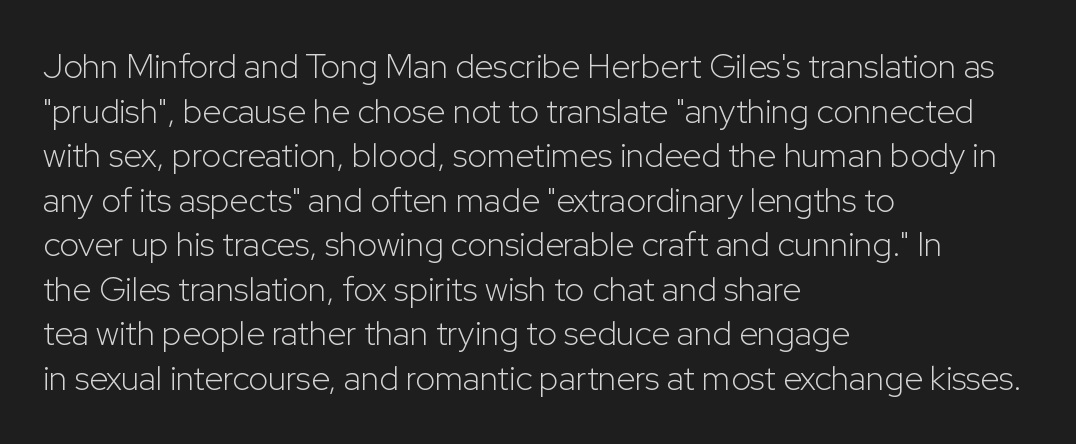
Q: Is the text bold? A: No.
Q: Is the text italic (slanted)? A: No, it is upright.
Q: Is the typeface a serif or a sans-serif typeface? A: Sans-serif.
Q: Is the text underlined? A: No.
Q: How is the paragraph aligned? A: Left-aligned.
Q: Is the spacing between letters normal or unusually wide? A: Normal.
Q: Is the spacing between lines tight, normal or loose? A: Normal.
Q: Width (condensed, normal, or wide)? A: Normal.
Q: Stroke contrast? A: Low.
Q: x-height? A: Medium.
Q: Monospaced? A: No.
